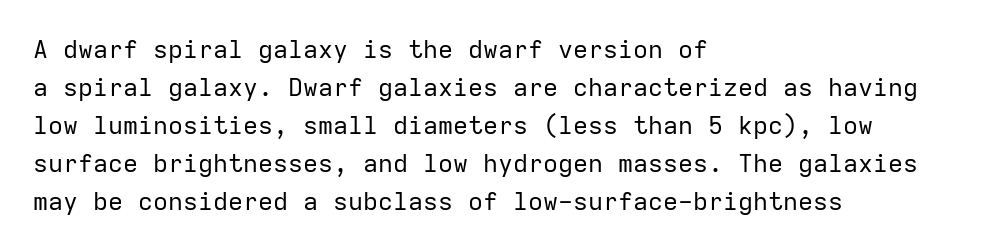
{"italic": "no", "bold": "no", "underline": "no", "align": "left", "line_spacing": "normal", "line_spacing_ratio": 1.52, "letter_spacing": "normal", "letter_spacing_em": 0.0, "glyph_px": 25}
